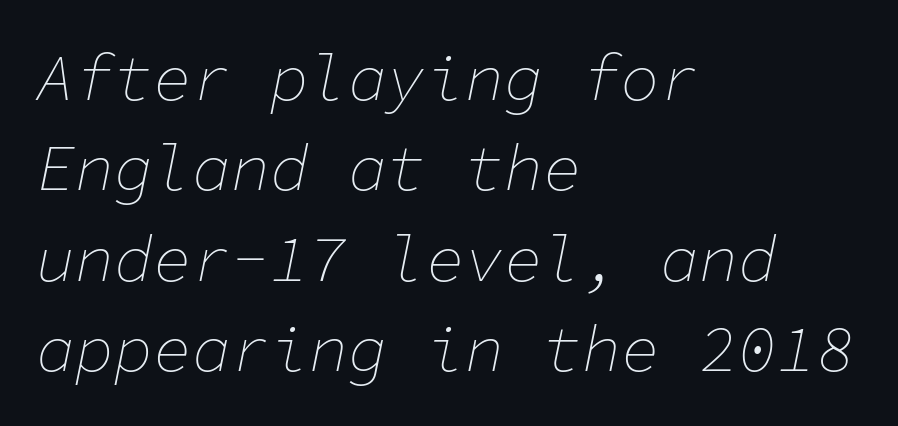
Q: Is the text bold? A: No.
Q: Is the text italic (slanted)? A: Yes, it leans right by about 11 degrees.
Q: Is the text underlined? A: No.
Q: How is the paragraph aligned? A: Left-aligned.
Q: Is the spacing between letters normal or unusually wide? A: Normal.
Q: Is the spacing between lines tight, normal or loose? A: Normal.
Q: Width (condensed, normal, or wide)? A: Normal.
Q: Stroke contrast? A: Low.
Q: x-height? A: Medium.
Q: Monospaced? A: Yes.
